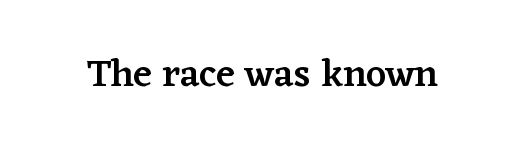
{"serif": "yes", "italic": "no", "bold": "semi", "weight": "semibold", "width": "normal", "stroke_contrast": "low", "x_height": "medium", "monospaced": "no", "underline": "no", "letter_spacing": "normal", "letter_spacing_em": 0.0, "glyph_px": 39}
